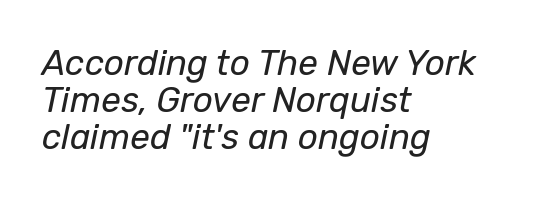
{"italic": "yes", "lean": "right", "slant_degrees": 12, "bold": "no", "weight": "regular", "width": "normal", "stroke_contrast": "low", "x_height": "medium", "monospaced": "no", "underline": "no", "align": "left", "line_spacing": "tight", "line_spacing_ratio": 1.06, "letter_spacing": "normal", "letter_spacing_em": 0.0, "glyph_px": 35}
